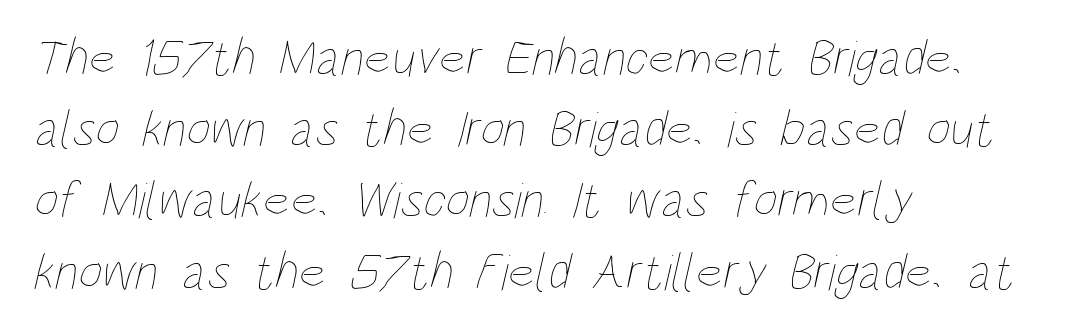
{"bold": "no", "weight": "thin", "width": "condensed", "stroke_contrast": "low", "x_height": "large", "monospaced": "no", "underline": "no", "align": "left", "line_spacing": "normal", "line_spacing_ratio": 1.37, "letter_spacing": "normal", "letter_spacing_em": 0.0, "glyph_px": 52}
